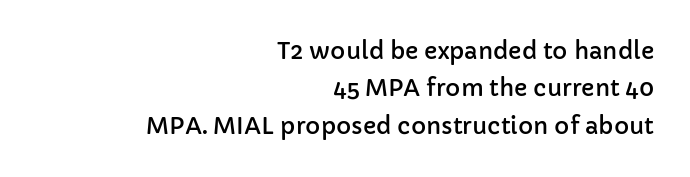
The image shows 23 px text type, upright; set right-aligned, normal line spacing (1.63x), normal letter spacing, not underlined.
